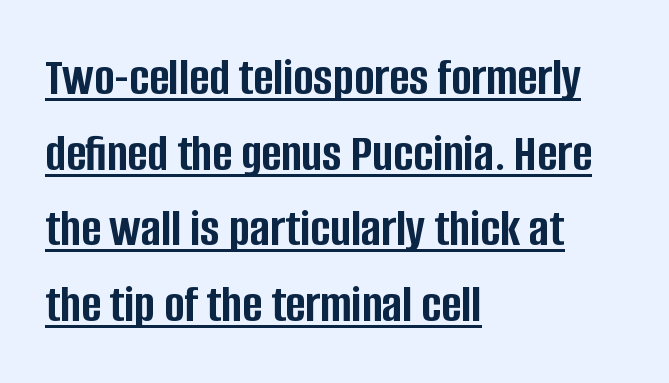
{"serif": "no", "italic": "no", "bold": "yes", "weight": "semibold", "width": "condensed", "stroke_contrast": "low", "x_height": "large", "monospaced": "no", "underline": "yes", "align": "left", "line_spacing": "normal", "line_spacing_ratio": 1.4, "letter_spacing": "normal", "letter_spacing_em": 0.0, "glyph_px": 54}
